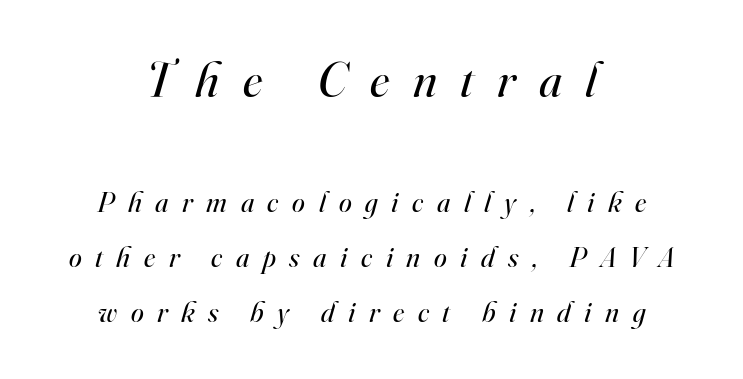
{"serif": "yes", "italic": "yes", "lean": "right", "slant_degrees": 16, "bold": "no", "weight": "regular", "width": "normal", "stroke_contrast": "high", "x_height": "small", "monospaced": "no", "underline": "no", "align": "center", "line_spacing": "loose", "line_spacing_ratio": 1.9, "letter_spacing": "wide", "letter_spacing_em": 0.47, "larger_block": "first", "size_ratio": 1.72, "glyph_px": 50}
